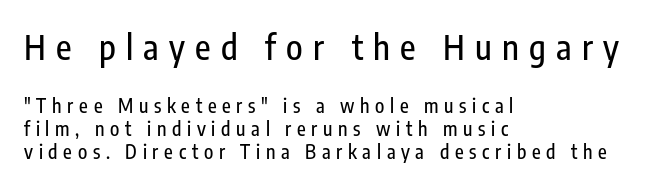
Q: Is the text italic (slanted)? A: No, it is upright.
Q: Is the typeface a serif or a sans-serif typeface? A: Sans-serif.
Q: Is the text underlined? A: No.
Q: How is the paragraph aligned? A: Left-aligned.
Q: Is the spacing between letters normal or unusually wide? A: Unusually wide.
Q: Which block of text is set in a larger size, the first (top) or the second (bottom)? A: The first (top) one.
Q: Width (condensed, normal, or wide)? A: Condensed.
Q: Stroke contrast? A: Low.
Q: x-height? A: Medium.
Q: Monospaced? A: No.
